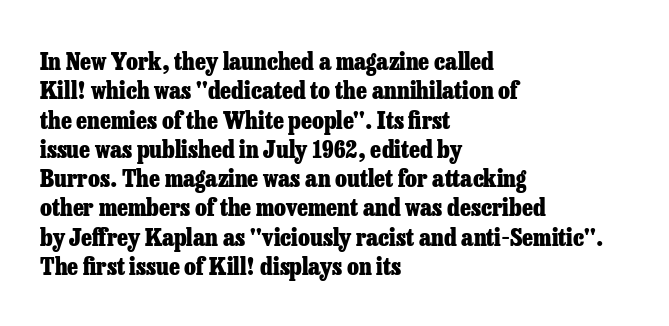
{"italic": "no", "bold": "yes", "underline": "no", "align": "left", "line_spacing_ratio": 1.22, "letter_spacing": "normal", "letter_spacing_em": 0.0, "glyph_px": 24}
